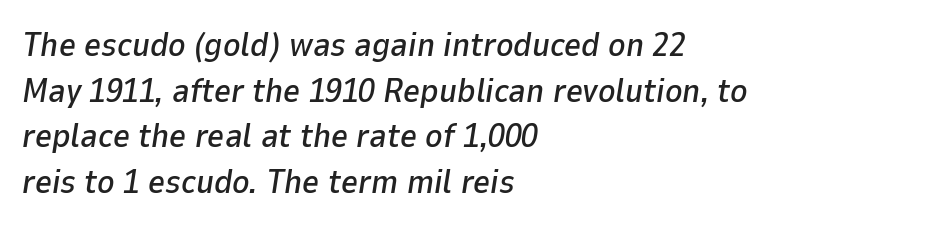
{"italic": "yes", "lean": "right", "slant_degrees": 9, "width": "normal", "stroke_contrast": "low", "x_height": "medium", "monospaced": "no", "underline": "no", "align": "left", "line_spacing": "normal", "line_spacing_ratio": 1.38, "letter_spacing": "normal", "letter_spacing_em": 0.0, "glyph_px": 33}
